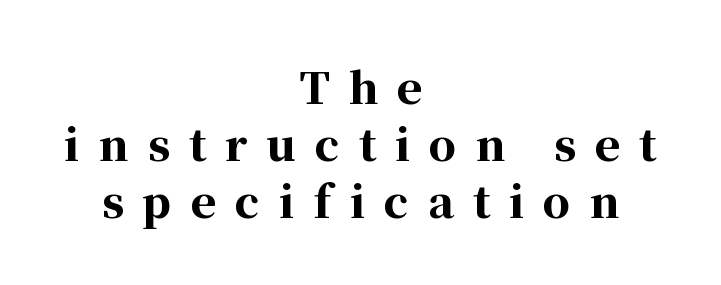
{"serif": "yes", "italic": "no", "bold": "yes", "weight": "bold", "width": "normal", "stroke_contrast": "high", "x_height": "medium", "monospaced": "no", "underline": "no", "align": "center", "line_spacing": "normal", "line_spacing_ratio": 1.32, "letter_spacing": "wide", "letter_spacing_em": 0.44, "glyph_px": 43}
